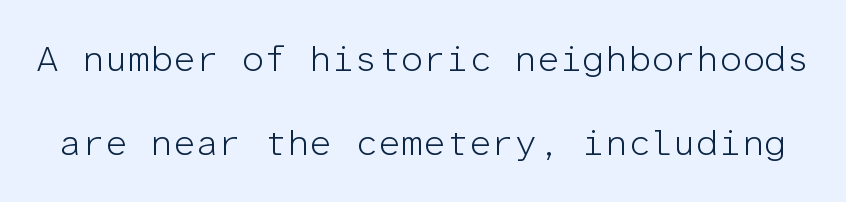
A typesetter would label this face a sans. Here the designer chose a console-style face with uniform glyph widths. This reads as an unemphasized weight, regular at the heaviest. Leading: increased. You can tell it's not italic because the verticals are truly vertical.
